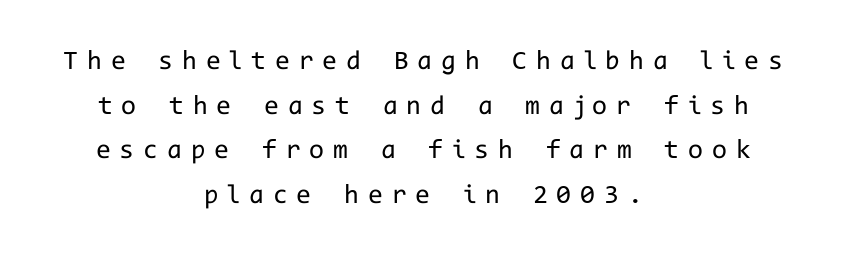
The image shows 27 px text type, upright; set centered, normal line spacing (1.65x), unusually wide letter spacing (+0.33 em), not underlined.
